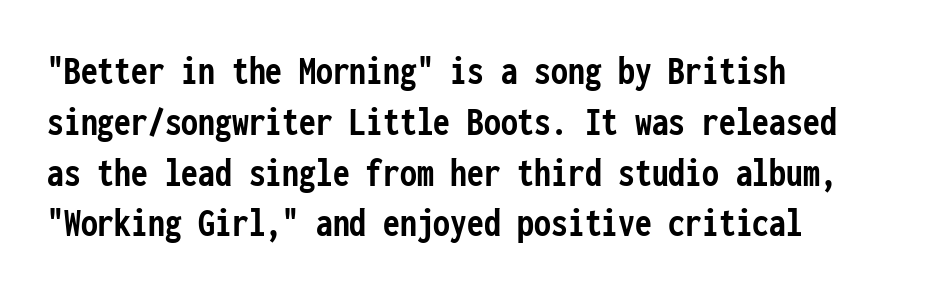
Plenty of ink on the page — the face is bold. This is the regular roman posture of the typeface. Letter spacing: default. Descenders hang freely into open space. This rendering employs a face without finishing strokes, i.e., a sans-serif.
